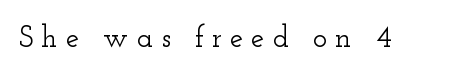
Think of a printed novel: that variable character pitch is what you see here. The letters stand upright; this is a roman face. This sample uses expanded letter spacing, leaving extra air between glyphs. Just letters on the line, the space beneath them empty. What kind of face is this? One with serifs.
